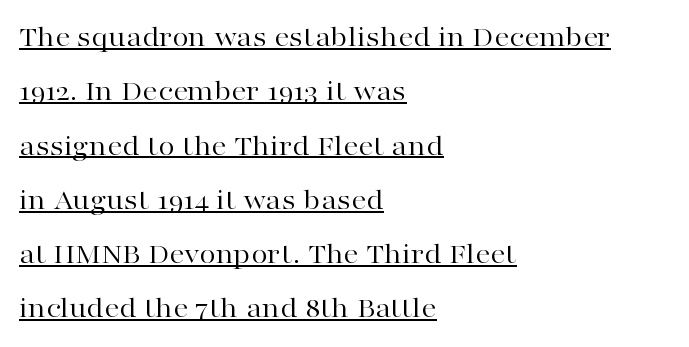
Q: Is the text bold? A: No.
Q: Is the text italic (slanted)? A: No, it is upright.
Q: Is the typeface a serif or a sans-serif typeface? A: Serif.
Q: Is the text underlined? A: Yes.
Q: How is the paragraph aligned? A: Left-aligned.
Q: Is the spacing between letters normal or unusually wide? A: Normal.
Q: Width (condensed, normal, or wide)? A: Wide.
Q: Stroke contrast? A: High.
Q: x-height? A: Medium.
Q: Monospaced? A: No.
